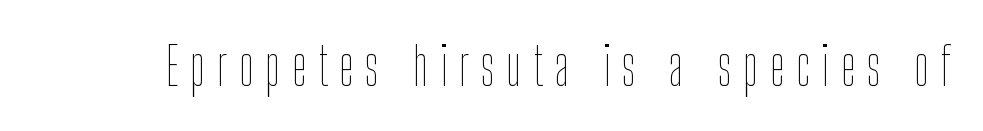
Q: Is the text bold? A: No.
Q: Is the text italic (slanted)? A: No, it is upright.
Q: Is the text underlined? A: No.
Q: Is the spacing between letters normal or unusually wide? A: Unusually wide.
Q: Width (condensed, normal, or wide)? A: Condensed.
Q: Stroke contrast? A: Low.
Q: x-height? A: Medium.
Q: Monospaced? A: No.
